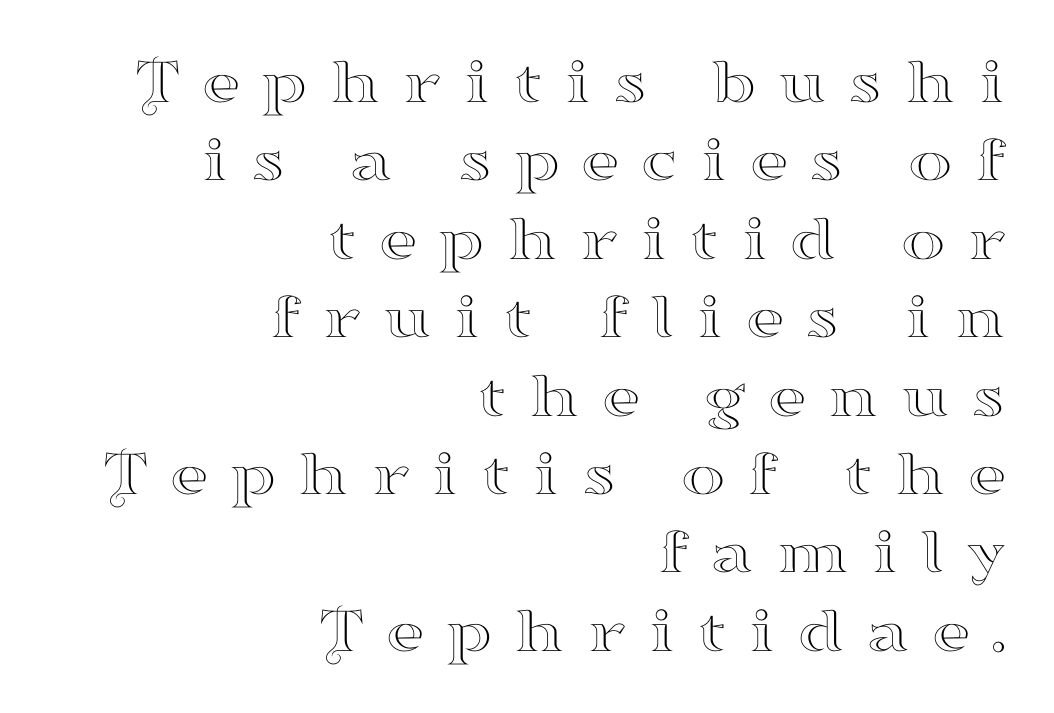
Tall strokes in this sample are plumb rather than angled. Characters follow at a spacing far wider than the type designer built in. The passage shown is typed in a proportional face where columns would drift. Which margin do the lines hug? The right one — the left edge is uneven. Only glyphs here, with clear space below each row.
